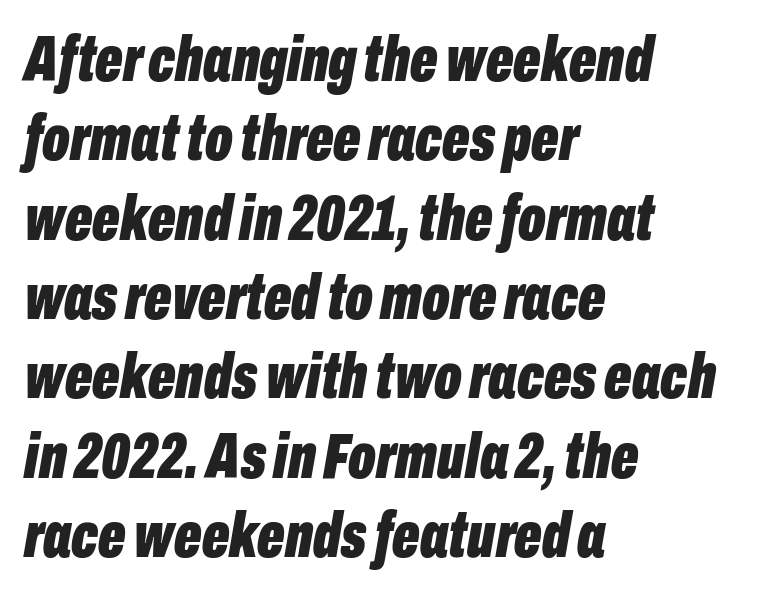
Q: Is the text bold? A: Yes.
Q: Is the text italic (slanted)? A: Yes, it leans right by about 10 degrees.
Q: Is the text underlined? A: No.
Q: How is the paragraph aligned? A: Left-aligned.
Q: Is the spacing between letters normal or unusually wide? A: Normal.
Q: Width (condensed, normal, or wide)? A: Condensed.
Q: Stroke contrast? A: Low.
Q: x-height? A: Medium.
Q: Monospaced? A: No.
